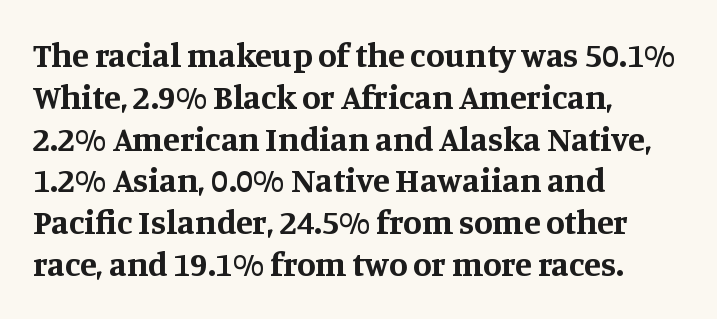
The face used here is rendered with its standard letterfit. Descenders are the only things crossing below the line. Think of a printed novel: that variable character pitch is what you see here. Does the weight exceed regular? Yes, all the way to bold.
